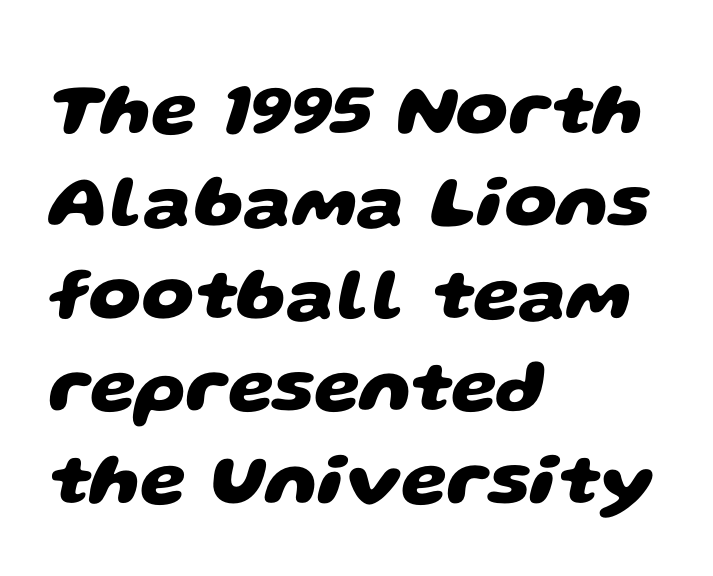
{"serif": "no", "bold": "yes", "weight": "heavy", "width": "wide", "stroke_contrast": "low", "x_height": "large", "monospaced": "no", "underline": "no", "align": "left", "line_spacing": "normal", "line_spacing_ratio": 1.25, "letter_spacing": "normal", "letter_spacing_em": 0.0, "glyph_px": 74}
